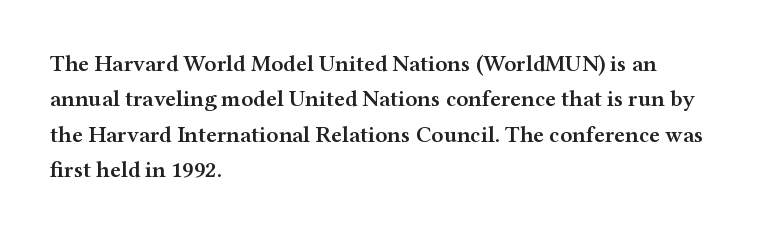
{"italic": "no", "bold": "semi", "underline": "no", "align": "left", "line_spacing": "normal", "line_spacing_ratio": 1.54, "letter_spacing": "normal", "letter_spacing_em": 0.0, "glyph_px": 23}
